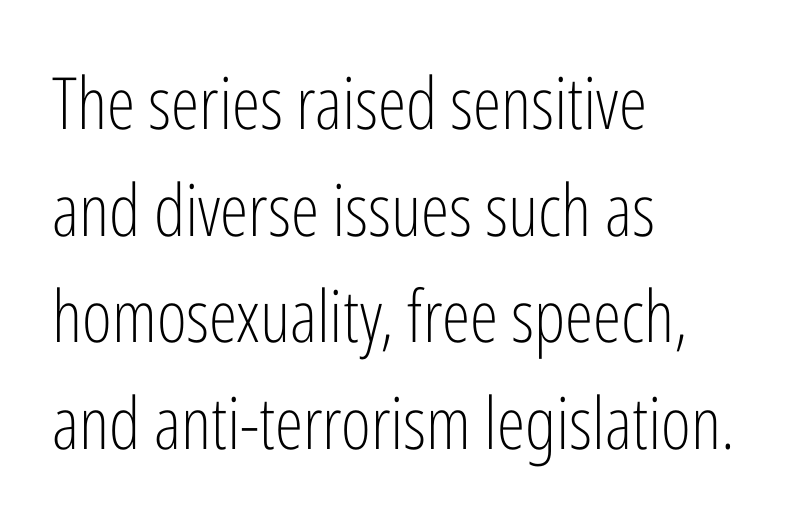
These lines are rendered in a variable-pitch font. Line spacing here is normal. The font family rendered here belongs to the sans-serif group. Descender tails drop into unmarked territory. Each word holds together tightly as a unit, with standard inter-letter gaps.
